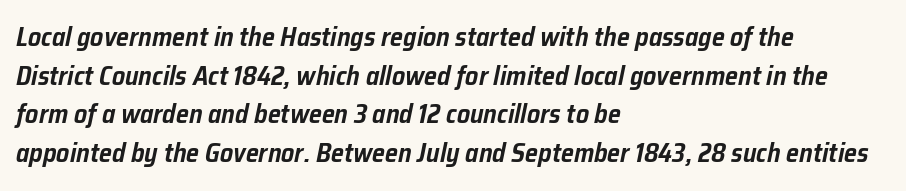
The image shows 26 px text type, italic (leaning right); set left-aligned, normal line spacing (1.49x), normal letter spacing, not underlined.
